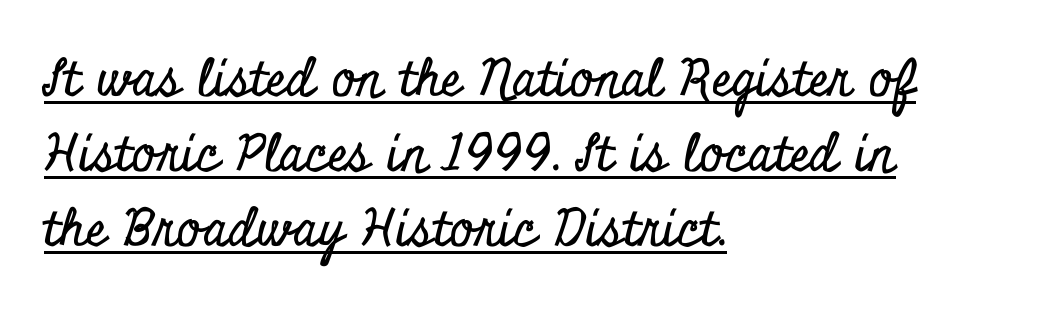
Q: Is the text italic (slanted)? A: Yes.
Q: Is the typeface a serif or a sans-serif typeface? A: Serif.
Q: Is the text underlined? A: Yes.
Q: How is the paragraph aligned? A: Left-aligned.
Q: Is the spacing between letters normal or unusually wide? A: Normal.
Q: Is the spacing between lines tight, normal or loose? A: Normal.
Q: Width (condensed, normal, or wide)? A: Condensed.
Q: Stroke contrast? A: Low.
Q: x-height? A: Small.
Q: Monospaced? A: No.
